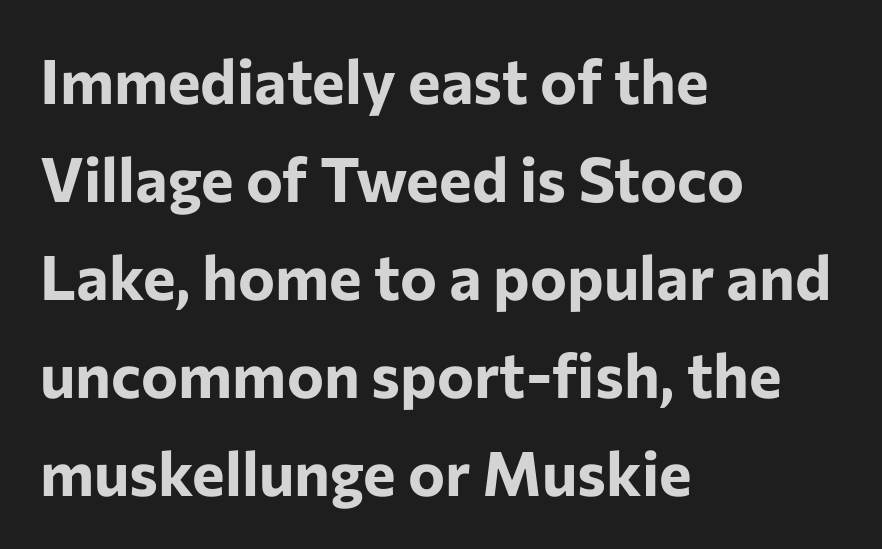
The image shows 62 px bold sans-serif type, upright; set left-aligned, normal line spacing (1.58x), normal letter spacing, not underlined; low stroke contrast and a medium x-height.
